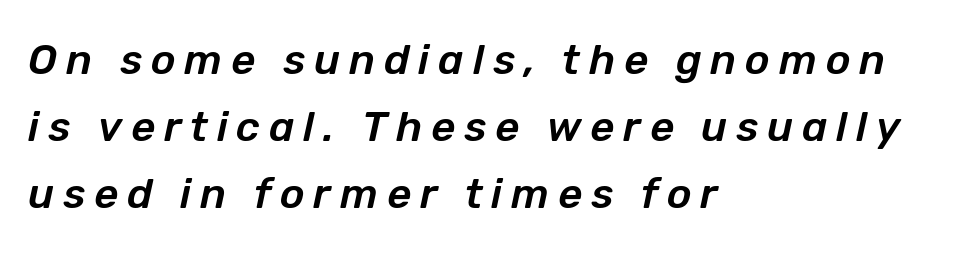
Q: Is the text italic (slanted)? A: Yes, it leans right by about 12 degrees.
Q: Is the text underlined? A: No.
Q: How is the paragraph aligned? A: Left-aligned.
Q: Is the spacing between letters normal or unusually wide? A: Unusually wide.
Q: Is the spacing between lines tight, normal or loose? A: Normal.
Q: Width (condensed, normal, or wide)? A: Normal.
Q: Stroke contrast? A: Low.
Q: x-height? A: Medium.
Q: Monospaced? A: No.
